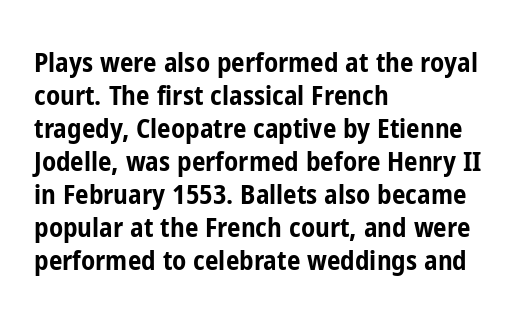
Words float on clear page, feet unadorned. Does the lettering tilt? It doesn't — this is upright. Visually the block forms a straight wall on the left and a jagged coastline on the right. These words are printed bold, with thick strokes throughout. Characters follow at the spacing the type designer built in.
